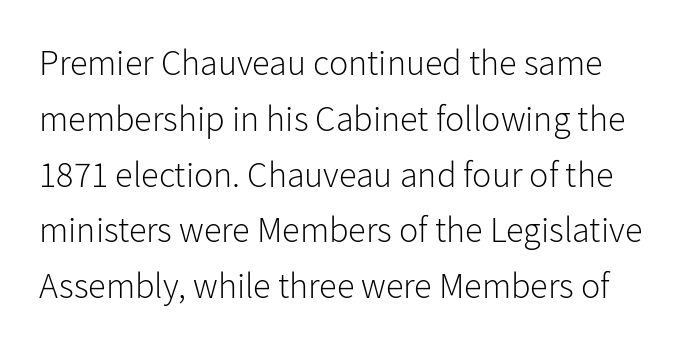
Q: Is the text bold? A: No.
Q: Is the text italic (slanted)? A: No, it is upright.
Q: Is the typeface a serif or a sans-serif typeface? A: Sans-serif.
Q: Is the text underlined? A: No.
Q: Is the spacing between letters normal or unusually wide? A: Normal.
Q: Is the spacing between lines tight, normal or loose? A: Normal.
Q: Width (condensed, normal, or wide)? A: Normal.
Q: Stroke contrast? A: Low.
Q: x-height? A: Medium.
Q: Monospaced? A: No.
